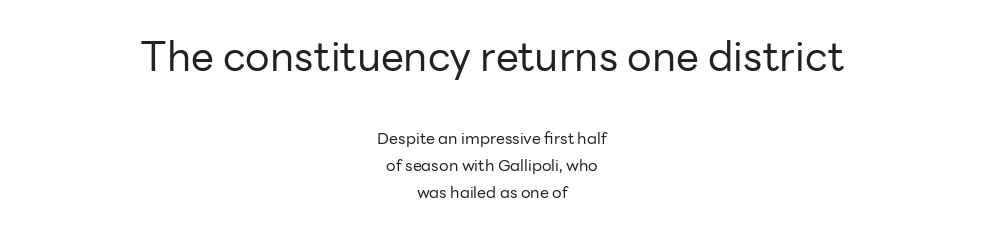
The passage shown is typeset with a sans-serif family. Students, note that the glyphs here touch the page at normal intervals. The composition opens big and finishes small. The letterforms sit at book weight or below. Caption: multi-line text, centered on the measure. Beneath every word, the page is bare.
